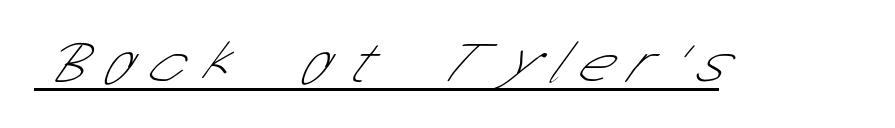
This rendering employs a face without finishing strokes, i.e., a sans-serif. Varying glyph widths throughout — classic text-font behaviour. Observe the wide spacing: letters keep a clear distance from each other. The typeface has the unassuming heft of standard copy or less.
